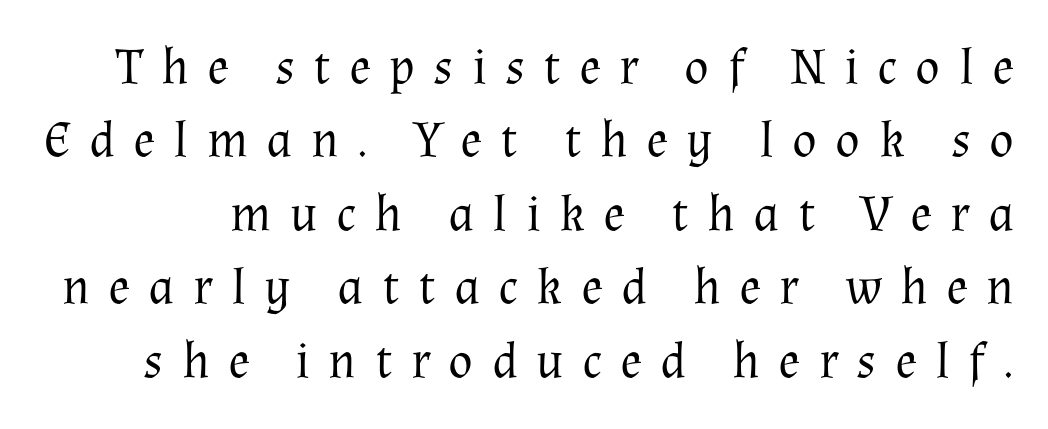
Q: Is the text bold? A: No.
Q: Is the text italic (slanted)? A: No, it is upright.
Q: Is the typeface a serif or a sans-serif typeface? A: Serif.
Q: Is the text underlined? A: No.
Q: Is the spacing between letters normal or unusually wide? A: Unusually wide.
Q: Is the spacing between lines tight, normal or loose? A: Normal.
Q: Width (condensed, normal, or wide)? A: Normal.
Q: Stroke contrast? A: Medium.
Q: x-height? A: Medium.
Q: Monospaced? A: No.
